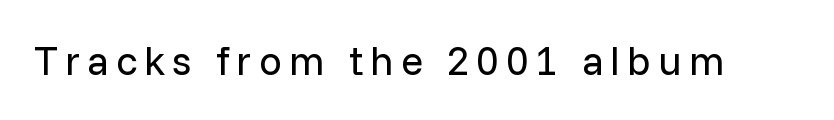
In terms of posture, this sample is upright. Type style note: lacks serifs. Anything drawn beneath the words? Only blank space. Proportional: the letters do not fall into vertical columns. A light-to-regular cut is what we see here.
